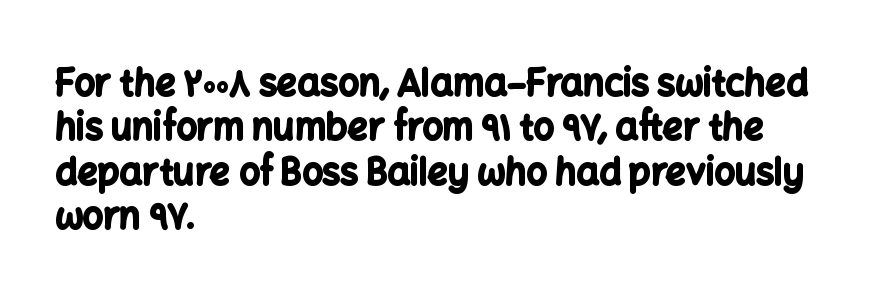
Q: Is the text bold? A: Yes.
Q: Is the text italic (slanted)? A: No, it is upright.
Q: Is the typeface a serif or a sans-serif typeface? A: Sans-serif.
Q: Is the text underlined? A: No.
Q: How is the paragraph aligned? A: Left-aligned.
Q: Is the spacing between letters normal or unusually wide? A: Normal.
Q: Width (condensed, normal, or wide)? A: Normal.
Q: Stroke contrast? A: Low.
Q: x-height? A: Medium.
Q: Monospaced? A: No.
